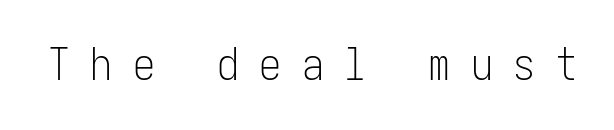
The text was rendered using a sans face with plain stroke endings. Stems and bowls with no extra thickness — not bold. Glyph-to-glyph distance is far greater than everyday printed text. Clear beneath every line of the passage.
